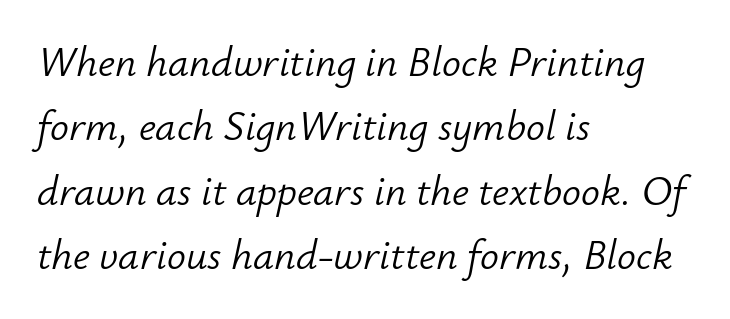
There's an unmistakable incline to the writing here. The glyphs are unaccompanied by any horizontal stroke below them. Is the stroke heavy? The answer is a plain regular-or-lighter. Note the varied advance widths — an 'i' is clearly narrower than an 'm'. Is the letter spacing exaggerated? No — it looks like the ordinary default.
